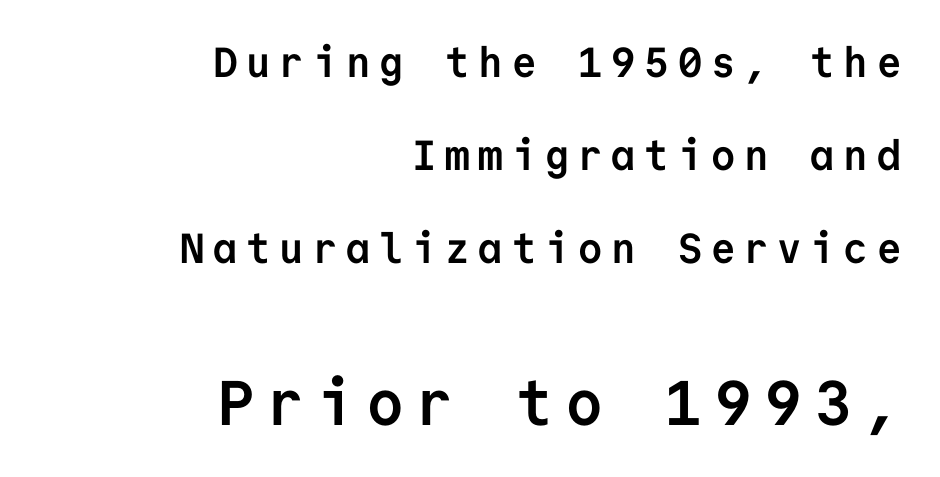
The image shows 63 px semibold sans-serif type, upright, monospaced; set right-aligned, loose line spacing (2.21x), unusually wide letter spacing (+0.21 em), not underlined; the second (bottom) block is 1.5x larger; low stroke contrast and a medium x-height.
